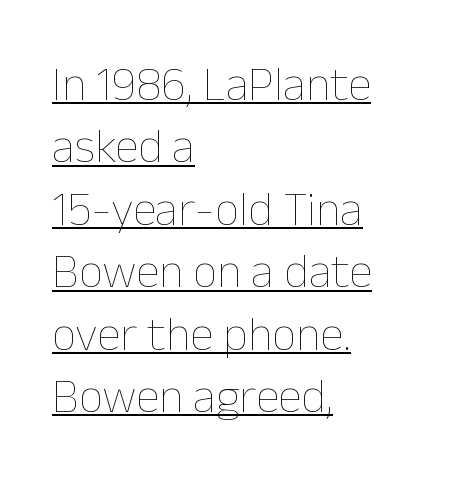
The image shows 48 px thin type, upright; set left-aligned, normal line spacing (1.3x), normal letter spacing, underlined; low stroke contrast and a medium x-height.
